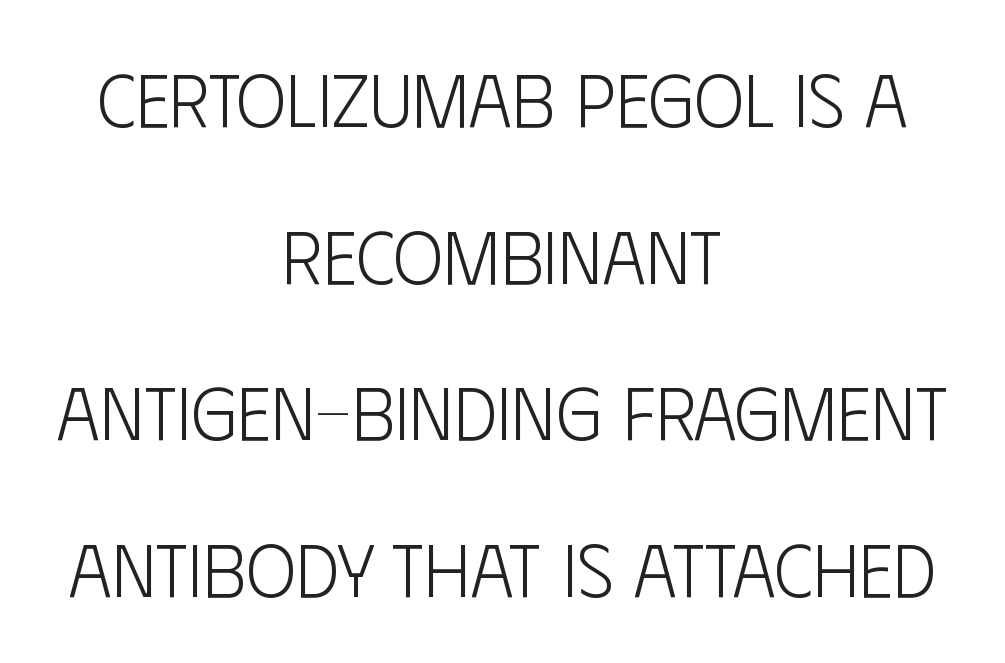
The image shows 75 px light, condensed sans-serif type, upright; set centered, loose line spacing (2.09x), normal letter spacing, not underlined; low stroke contrast and a large x-height.
